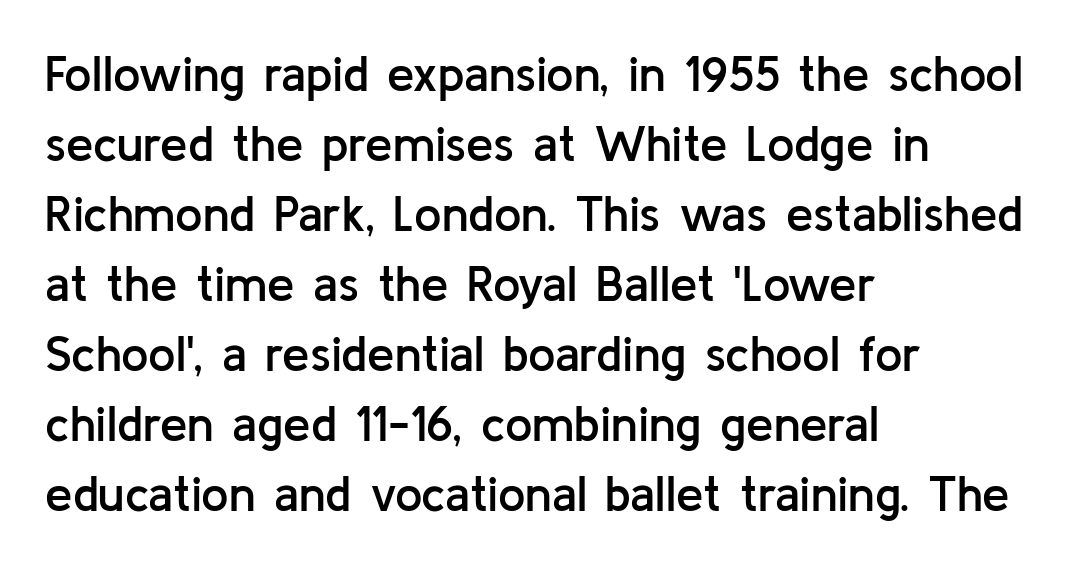
The image shows 49 px semibold sans-serif type, upright; set left-aligned, normal line spacing (1.43x), normal letter spacing, not underlined; low stroke contrast and a medium x-height.
